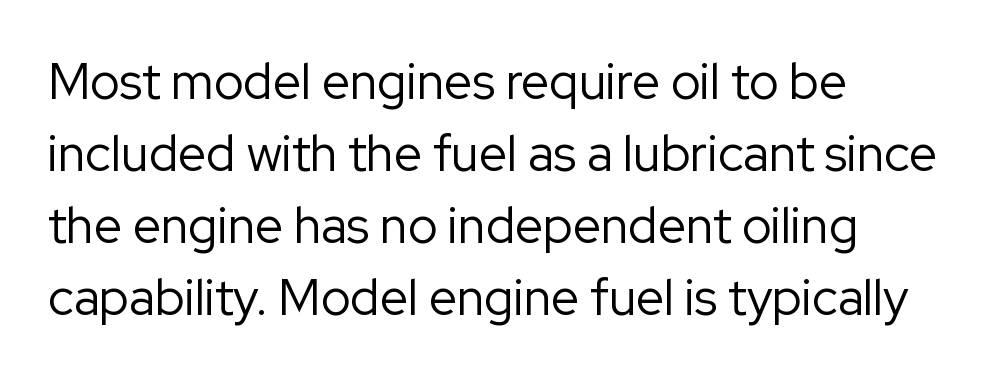
Bare-footed words on every line. A classic flush-left, rag-right setting is used for this passage. A typesetter would call this proportional, since set widths differ per character. Horizontal bands of white between lines are of average thickness. This rendering employs a face without finishing strokes, i.e., a sans-serif. Is this a heavy cut? Hardly; it is regular or lighter.
